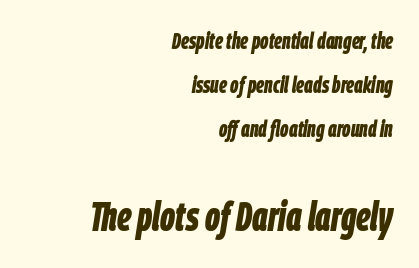
Q: Is the text bold? A: Yes.
Q: Is the text italic (slanted)? A: Yes, it leans right by about 9 degrees.
Q: Is the text underlined? A: No.
Q: How is the paragraph aligned? A: Right-aligned.
Q: Is the spacing between letters normal or unusually wide? A: Normal.
Q: Is the spacing between lines tight, normal or loose? A: Loose.
Q: Which block of text is set in a larger size, the first (top) or the second (bottom)? A: The second (bottom) one.
Q: Width (condensed, normal, or wide)? A: Condensed.
Q: Stroke contrast? A: Low.
Q: x-height? A: Large.
Q: Monospaced? A: No.
